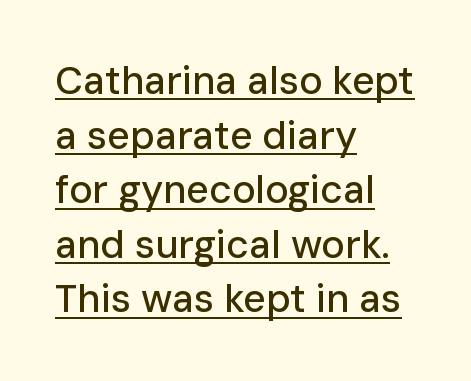
{"serif": "no", "italic": "no", "width": "normal", "stroke_contrast": "low", "x_height": "medium", "monospaced": "no", "underline": "yes", "align": "left", "line_spacing": "normal", "line_spacing_ratio": 1.4, "letter_spacing": "normal", "letter_spacing_em": 0.0, "glyph_px": 39}
